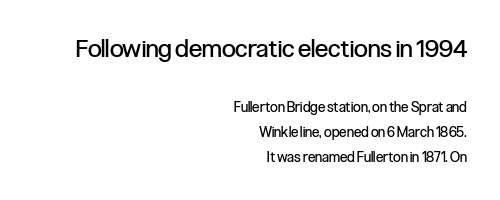
Here the first block reads like a headline and the second like body copy. There is no visible air inserted between adjacent glyphs. Do the letters lean? They stand straight. One-word summary of the alignment: right. This rendering features lettering with no underline.
